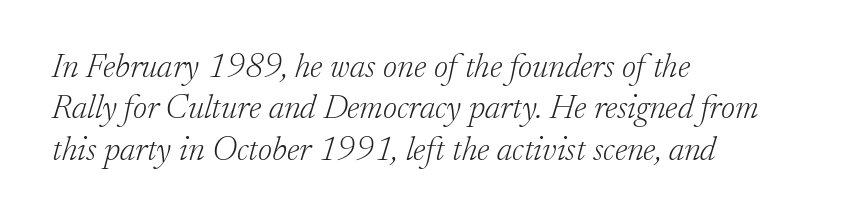
Reading down the block, your eye returns to a fixed left position each line. Looks like regular typesetting: each glyph gets only the width it needs. The typeface chosen for these lines features serifs. Compared with typical body copy, the letter spacing here is the same. Glance below the letters and you will spot only blank space.
